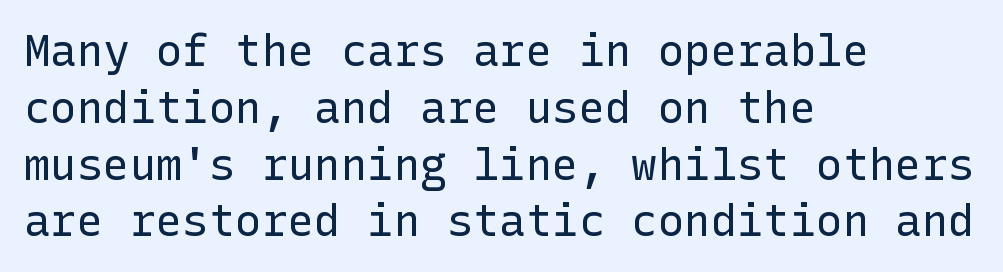
Q: Is the text bold? A: No.
Q: Is the text italic (slanted)? A: No, it is upright.
Q: Is the typeface a serif or a sans-serif typeface? A: Sans-serif.
Q: Is the text underlined? A: No.
Q: How is the paragraph aligned? A: Left-aligned.
Q: Is the spacing between letters normal or unusually wide? A: Normal.
Q: Is the spacing between lines tight, normal or loose? A: Normal.
Q: Width (condensed, normal, or wide)? A: Normal.
Q: Stroke contrast? A: Low.
Q: x-height? A: Medium.
